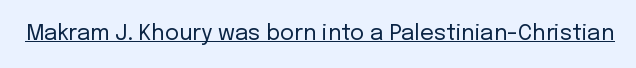
{"italic": "no", "bold": "no", "underline": "yes", "letter_spacing": "normal", "letter_spacing_em": 0.0, "glyph_px": 22}
